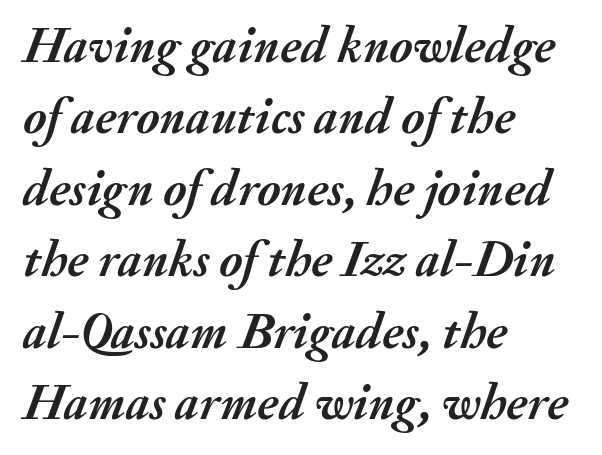
{"italic": "yes", "lean": "right", "slant_degrees": 20, "bold": "yes", "weight": "semibold", "width": "normal", "stroke_contrast": "medium", "x_height": "small", "monospaced": "no", "underline": "no", "align": "left", "line_spacing": "normal", "line_spacing_ratio": 1.4, "letter_spacing": "normal", "letter_spacing_em": 0.0, "glyph_px": 51}
